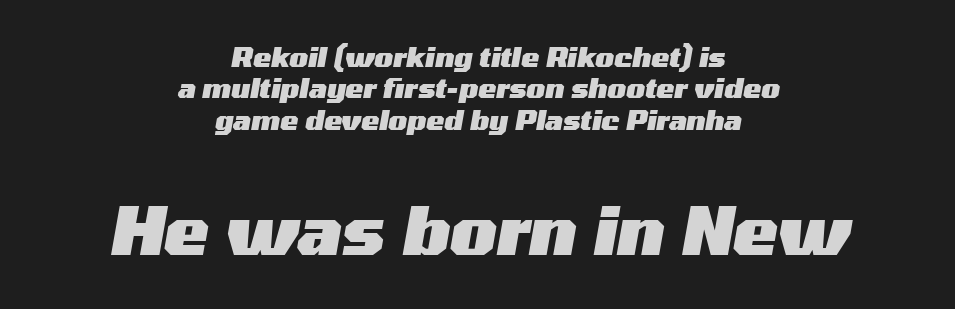
The image shows 67 px heavy, wide type, italic (leaning right); set centered, line spacing 1.16x, normal letter spacing, not underlined; the second (bottom) block is 2.48x larger; medium stroke contrast and a medium x-height.
